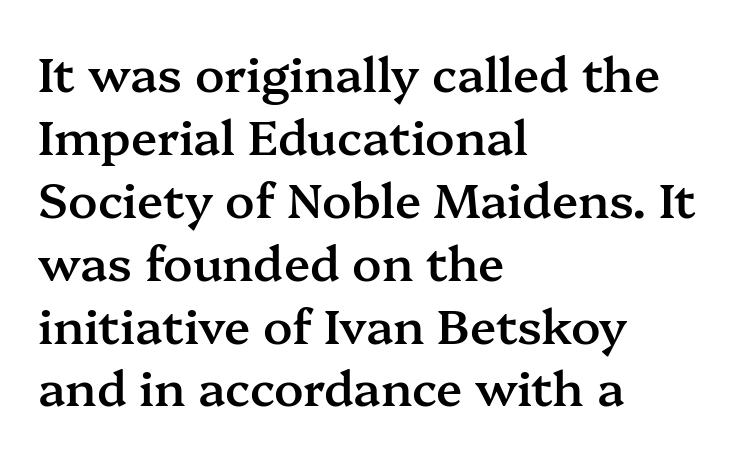
{"serif": "yes", "italic": "no", "bold": "semi", "weight": "semibold", "width": "normal", "stroke_contrast": "medium", "x_height": "medium", "monospaced": "no", "underline": "no", "align": "left", "line_spacing": "normal", "line_spacing_ratio": 1.31, "letter_spacing": "normal", "letter_spacing_em": 0.0, "glyph_px": 48}
